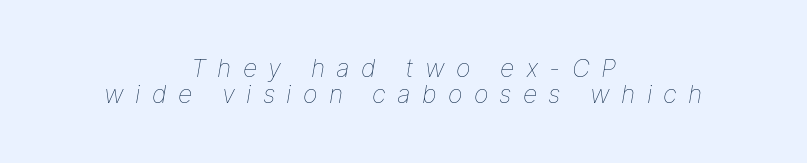
{"italic": "yes", "lean": "right", "slant_degrees": 9, "bold": "no", "underline": "no", "align": "center", "line_spacing": "tight", "line_spacing_ratio": 1.06, "letter_spacing": "wide", "letter_spacing_em": 0.45, "glyph_px": 25}
